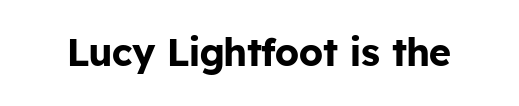
Q: Is the text bold? A: Yes.
Q: Is the text italic (slanted)? A: No, it is upright.
Q: Is the typeface a serif or a sans-serif typeface? A: Sans-serif.
Q: Is the text underlined? A: No.
Q: Is the spacing between letters normal or unusually wide? A: Normal.
Q: Width (condensed, normal, or wide)? A: Normal.
Q: Stroke contrast? A: Low.
Q: x-height? A: Medium.
Q: Monospaced? A: No.
